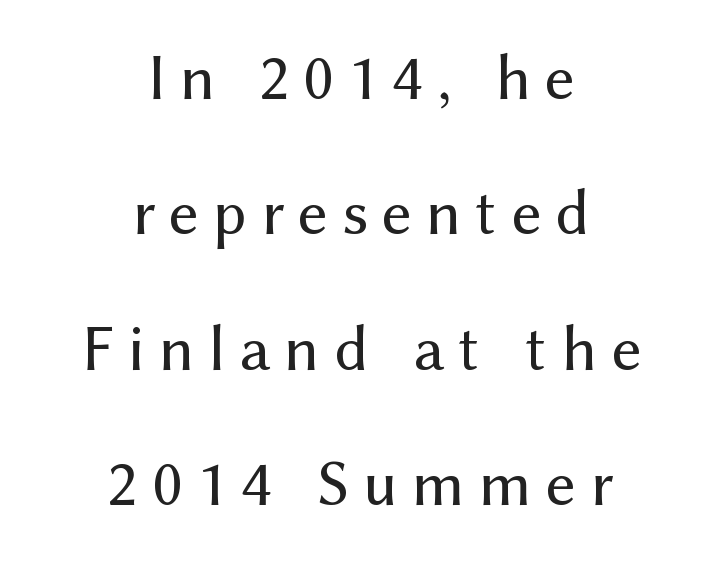
The image shows 66 px regular-weight sans-serif type, upright; set centered, loose line spacing (2.05x), unusually wide letter spacing (+0.21 em), not underlined; medium stroke contrast and a medium x-height.
